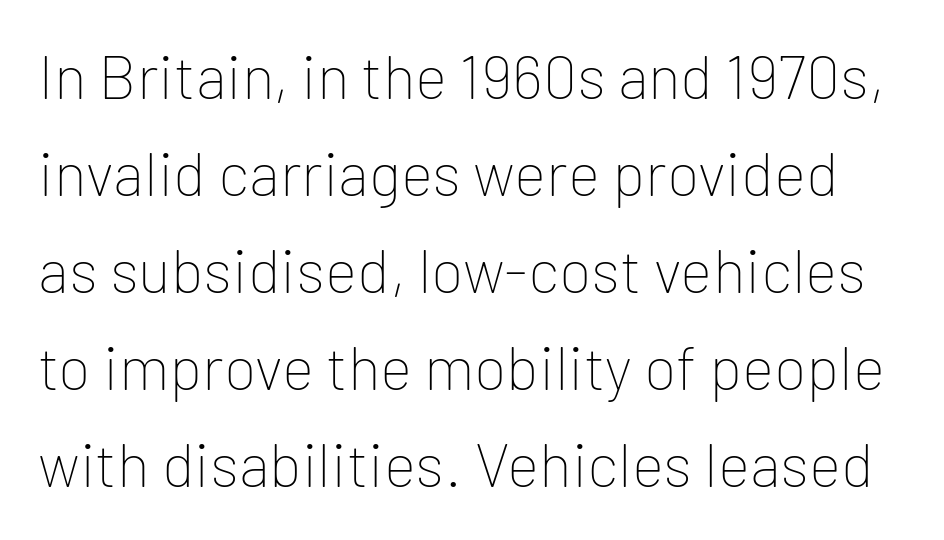
Q: Is the text bold? A: No.
Q: Is the text italic (slanted)? A: No, it is upright.
Q: Is the typeface a serif or a sans-serif typeface? A: Sans-serif.
Q: Is the text underlined? A: No.
Q: Is the spacing between letters normal or unusually wide? A: Normal.
Q: Is the spacing between lines tight, normal or loose? A: Normal.
Q: Width (condensed, normal, or wide)? A: Normal.
Q: Stroke contrast? A: Low.
Q: x-height? A: Medium.
Q: Monospaced? A: No.
